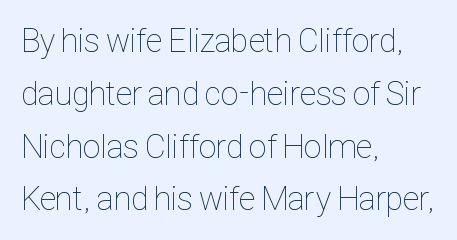
The image shows 33 px thin, condensed type, upright; set left-aligned, normal line spacing (1.6x), normal letter spacing, not underlined; low stroke contrast and a medium x-height.
